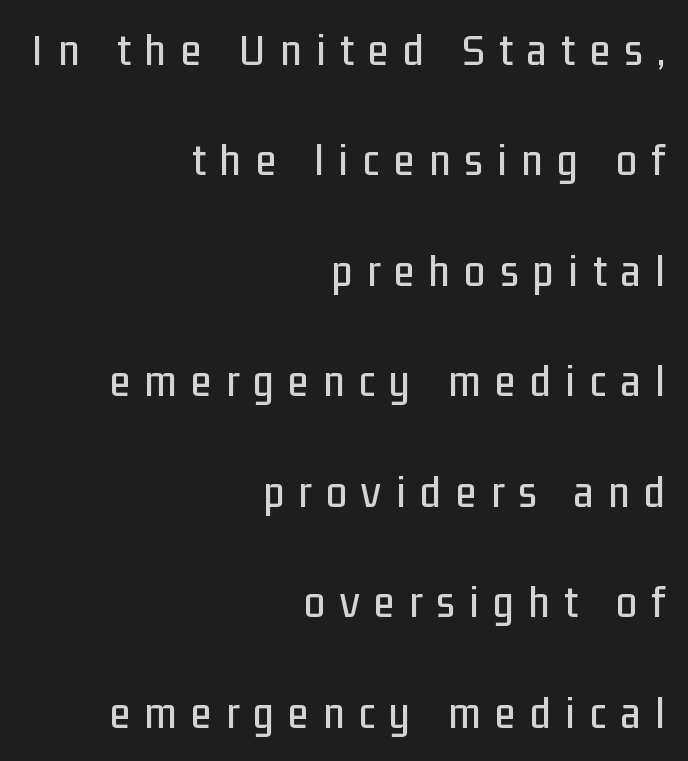
{"serif": "no", "italic": "no", "width": "condensed", "stroke_contrast": "low", "x_height": "medium", "monospaced": "no", "underline": "no", "align": "right", "line_spacing": "loose", "line_spacing_ratio": 2.35, "letter_spacing": "wide", "letter_spacing_em": 0.31, "glyph_px": 47}
